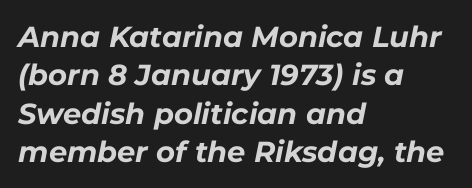
Here the designer chose a conventional face with non-uniform glyph widths. The vertical gap from one line to the next is medium. Between one letter and the next there's only the usual sliver of space. Strokes here are thick enough to call this a true bold. All the whitespace from short lines collects on the right. An italicized treatment has been applied to the whole sample.
